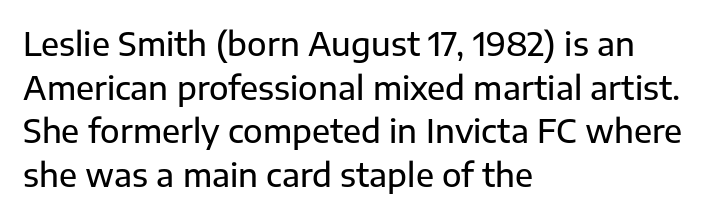
{"serif": "no", "italic": "no", "width": "normal", "stroke_contrast": "low", "x_height": "medium", "monospaced": "no", "underline": "no", "align": "left", "line_spacing": "normal", "line_spacing_ratio": 1.36, "letter_spacing": "normal", "letter_spacing_em": 0.0, "glyph_px": 32}
